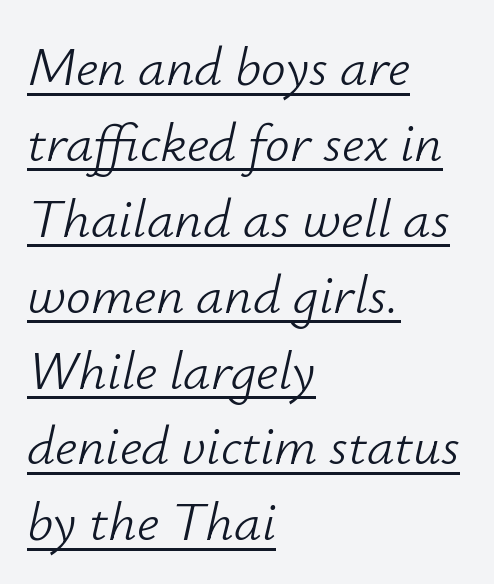
Between one letter and the next there's only the usual sliver of space. This sample has the flowing, uneven cadence of proportional lettering. This is not heavy type; no bold has been used. Notice how a bar underscores the lettering throughout. This rendering uses left alignment, leaving the right contour irregular. Would a proofreader flag this as italicized? Yes.
